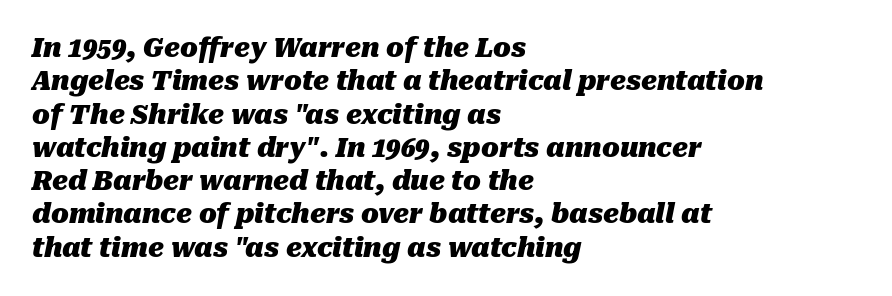
The image shows 26 px bold type, italic (leaning right); set left-aligned, normal line spacing (1.28x), normal letter spacing, not underlined.
